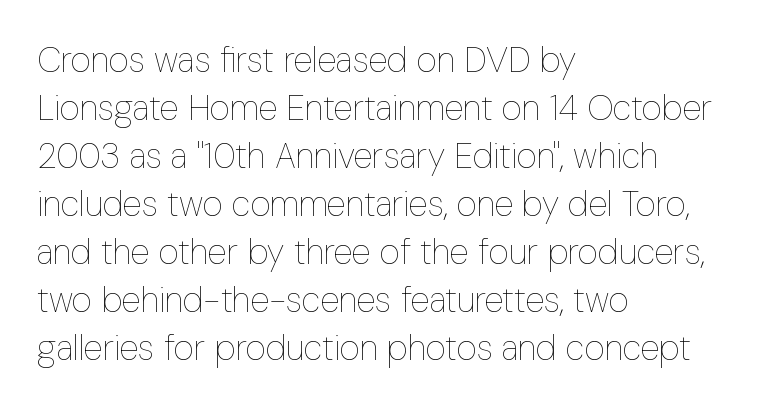
Leading matches the norm, producing a regular column. Notice how the passage keeps a crisp vertical edge on the left only. Heft: none added — not bold. The typography opts for an upright posture over an oblique one. Proportional: the letters do not fall into vertical columns.
